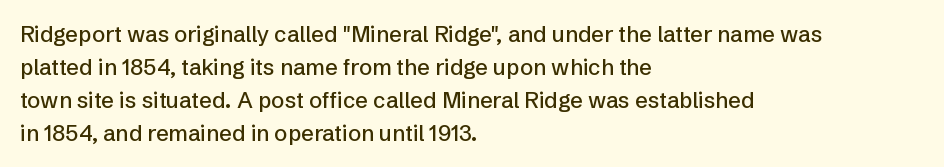
Q: Is the text italic (slanted)? A: No, it is upright.
Q: Is the text underlined? A: No.
Q: How is the paragraph aligned? A: Left-aligned.
Q: Is the spacing between letters normal or unusually wide? A: Normal.
Q: Is the spacing between lines tight, normal or loose? A: Normal.
